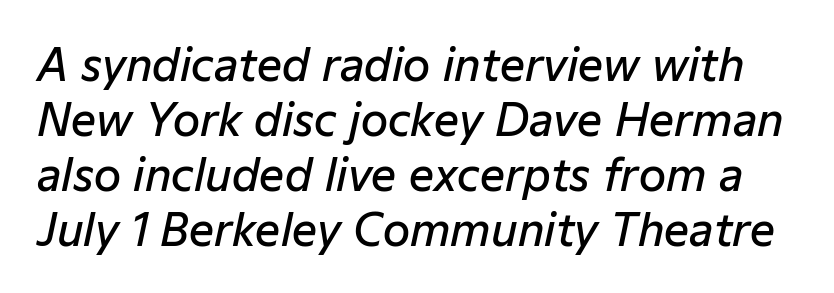
Does the lettering tilt? It does — this is italic. Look at the tracking — it's just the regular setting, nothing added. Stroke thickness is moderately raised; the sample reads as semibold. Note the varied advance widths — an 'i' is clearly narrower than an 'm'. The space beneath each line is pristine and unruled.
